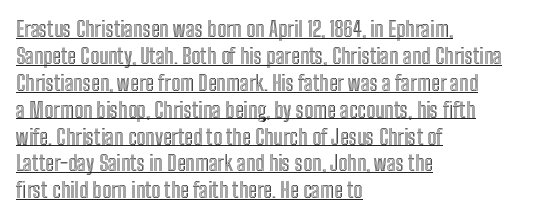
Q: Is the text italic (slanted)? A: No, it is upright.
Q: Is the text underlined? A: Yes.
Q: How is the paragraph aligned? A: Left-aligned.
Q: Is the spacing between letters normal or unusually wide? A: Normal.
Q: Is the spacing between lines tight, normal or loose? A: Normal.
